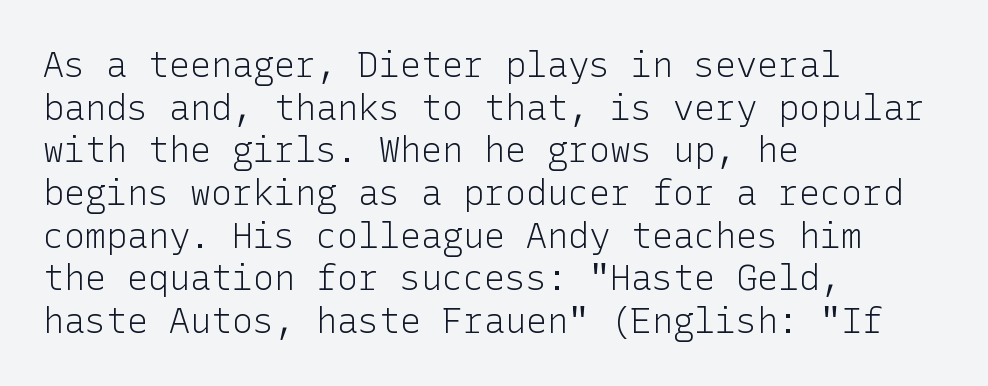
Q: Is the text bold? A: No.
Q: Is the text italic (slanted)? A: No, it is upright.
Q: Is the typeface a serif or a sans-serif typeface? A: Sans-serif.
Q: Is the text underlined? A: No.
Q: How is the paragraph aligned? A: Left-aligned.
Q: Is the spacing between letters normal or unusually wide? A: Normal.
Q: Width (condensed, normal, or wide)? A: Normal.
Q: Stroke contrast? A: Low.
Q: x-height? A: Medium.
